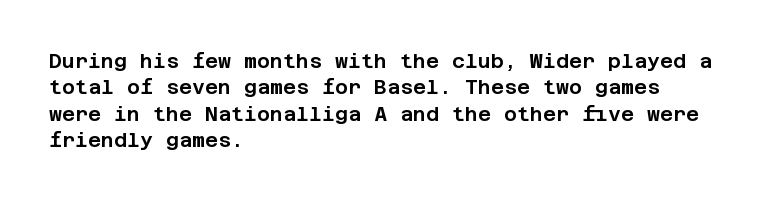
{"italic": "no", "underline": "no", "align": "left", "line_spacing": "normal", "line_spacing_ratio": 1.32, "letter_spacing": "normal", "letter_spacing_em": 0.0, "glyph_px": 20}
